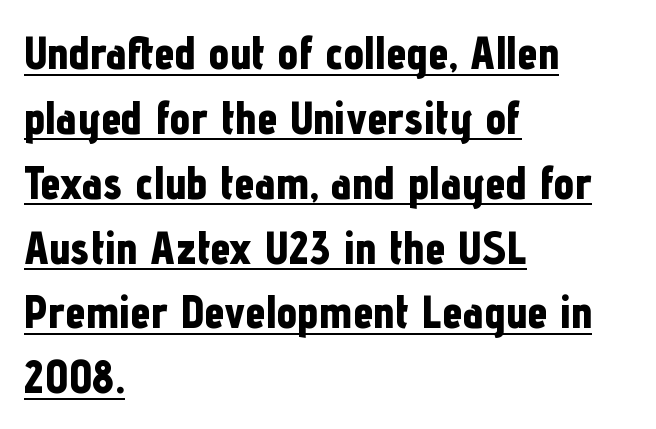
The image shows 46 px bold, condensed sans-serif type, upright; set left-aligned, normal line spacing (1.41x), normal letter spacing, underlined; low stroke contrast and a medium x-height.
